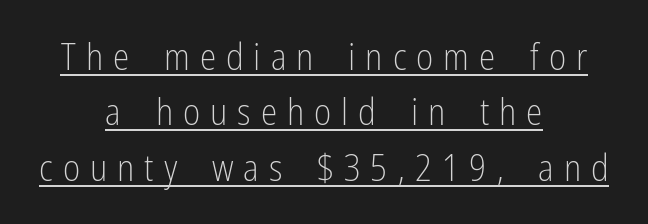
Examine the stroke ends and you'll find no serifs. Italic: no, the glyphs are upright roman. The letterforms sit at book weight or below. The lines are quadded center.
